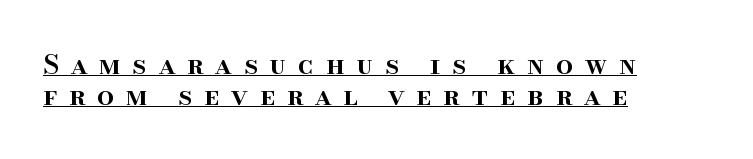
{"italic": "no", "bold": "semi", "underline": "yes", "align": "left", "line_spacing": "tight", "line_spacing_ratio": 1.14, "letter_spacing": "wide", "letter_spacing_em": 0.44, "glyph_px": 27}
